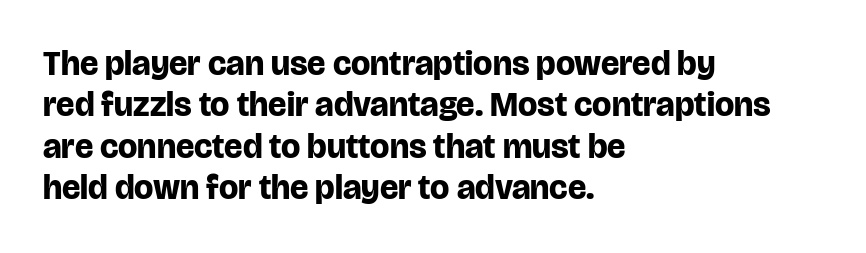
Beneath every word, the page is bare. The line texture is even and compact thanks to regular tracking. The rendering uses natural spacing where letterforms have individual widths. Notice how thick the strokes are: this is what a full bold looks like. The letters stand upright; this is a roman face.
